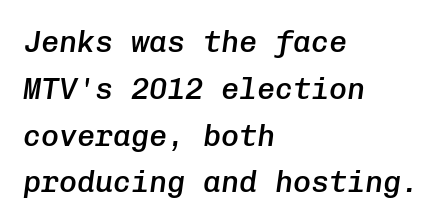
Q: Is the text bold? A: Semi-bold.
Q: Is the text italic (slanted)? A: Yes, it leans right by about 8 degrees.
Q: Is the text underlined? A: No.
Q: How is the paragraph aligned? A: Left-aligned.
Q: Is the spacing between letters normal or unusually wide? A: Normal.
Q: Is the spacing between lines tight, normal or loose? A: Normal.
Q: Width (condensed, normal, or wide)? A: Normal.
Q: Stroke contrast? A: Low.
Q: x-height? A: Medium.
Q: Monospaced? A: Yes.
